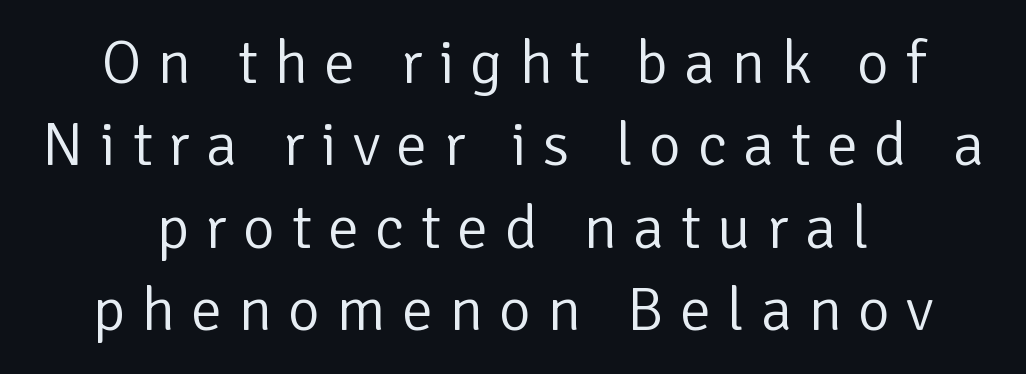
Which margin do the lines hug? Neither — every line sits in the middle. Underline: absent. Every character sits straight up, as roman type does. The type family on display is of the sans-serif kind. Display-style spreading of the glyphs; the letterfit is very open. Spacing verdict: proportional, widths tailored to each character.
